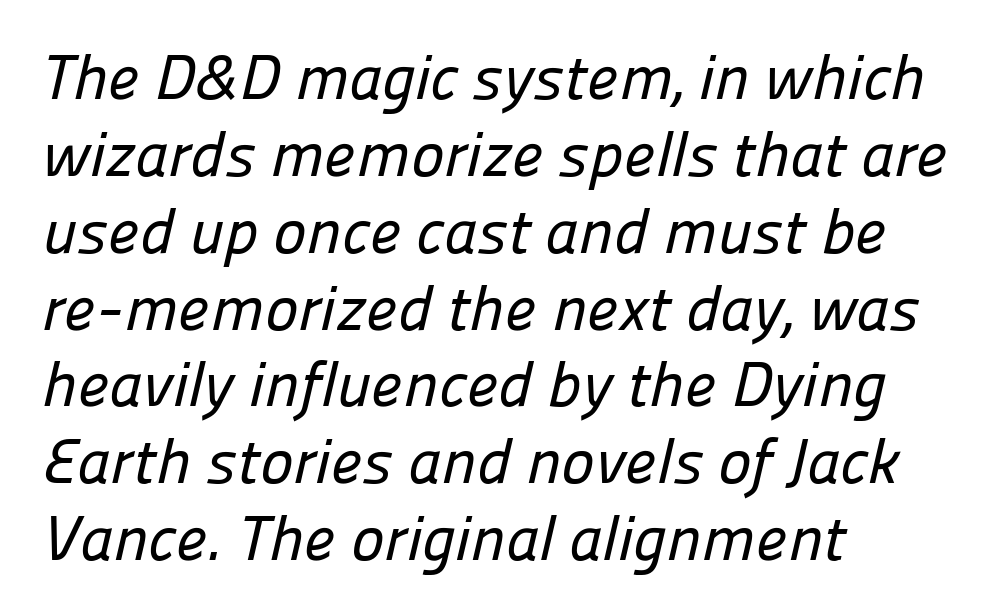
{"serif": "no", "width": "normal", "stroke_contrast": "low", "x_height": "medium", "monospaced": "no", "underline": "no", "align": "left", "line_spacing_ratio": 1.22, "letter_spacing": "normal", "letter_spacing_em": 0.0, "glyph_px": 63}
